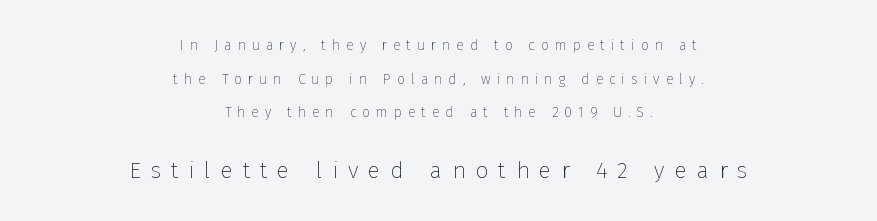
{"italic": "no", "bold": "no", "underline": "no", "align": "center", "line_spacing": "loose", "line_spacing_ratio": 2.41, "letter_spacing": "wide", "letter_spacing_em": 0.43, "larger_block": "second", "size_ratio": 1.64, "glyph_px": 23}
